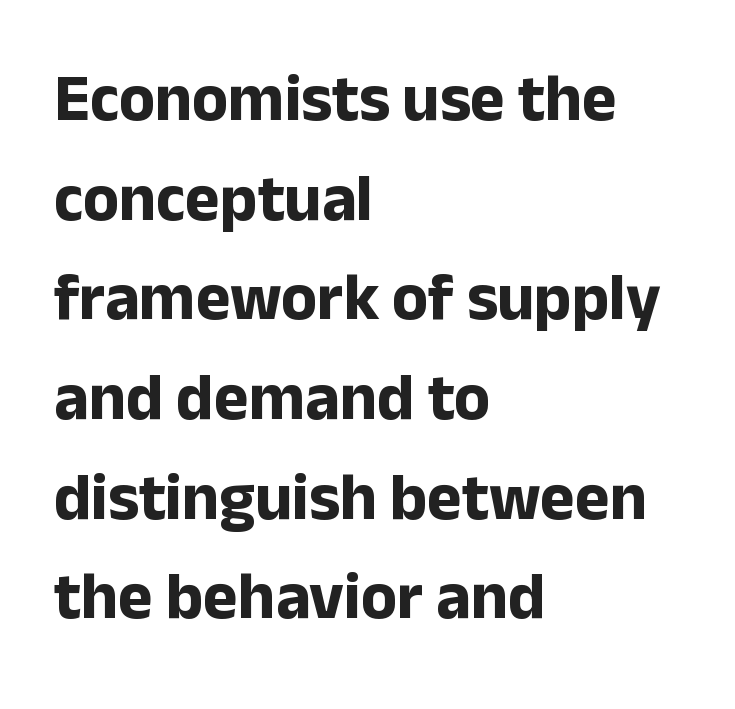
The rows are spaced the way most documents space them. The gaps between neighbouring characters are ordinary and unremarkable. I'd call this a sans setting — the letters go barefoot. Visually the block forms a straight wall on the left and a jagged coastline on the right. The specimen reads as upright at a glance. Spacing verdict: proportional, widths tailored to each character.
